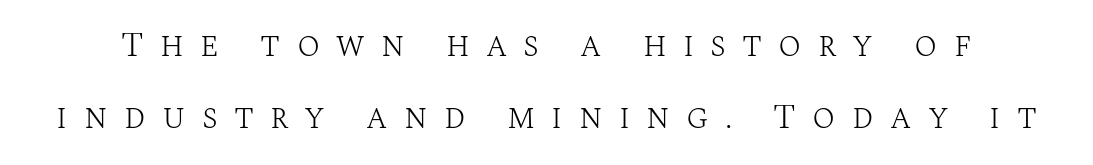
Rows of type keep a wide berth in the vertical direction. Quick note: underline off. The letters advance in unequal steps, a hallmark of proportional type. The font is comparable to plain body text, perhaps lighter. Look at the bottom of the vertical strokes: they flare into serifs here.
